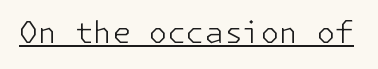
Q: Is the text bold? A: No.
Q: Is the text italic (slanted)? A: No, it is upright.
Q: Is the typeface a serif or a sans-serif typeface? A: Sans-serif.
Q: Is the text underlined? A: Yes.
Q: Is the spacing between letters normal or unusually wide? A: Normal.
Q: Width (condensed, normal, or wide)? A: Normal.
Q: Stroke contrast? A: Low.
Q: x-height? A: Medium.
